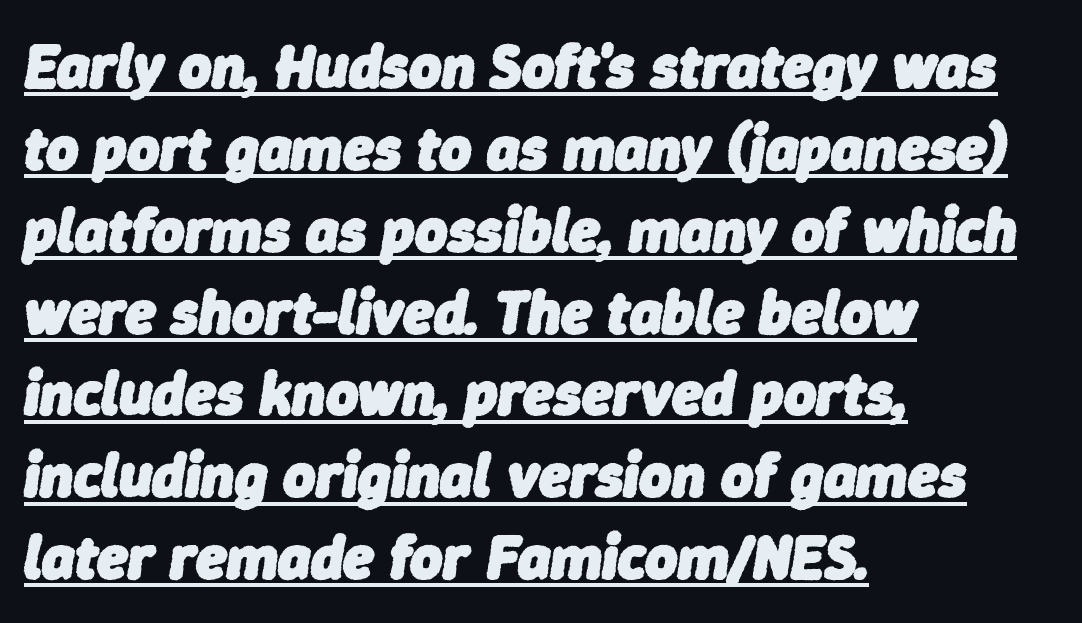
Q: Is the text bold? A: Yes.
Q: Is the text italic (slanted)? A: Yes, it leans right by about 9 degrees.
Q: Is the text underlined? A: Yes.
Q: How is the paragraph aligned? A: Left-aligned.
Q: Is the spacing between letters normal or unusually wide? A: Normal.
Q: Is the spacing between lines tight, normal or loose? A: Normal.
Q: Width (condensed, normal, or wide)? A: Normal.
Q: Stroke contrast? A: Low.
Q: x-height? A: Medium.
Q: Monospaced? A: No.
